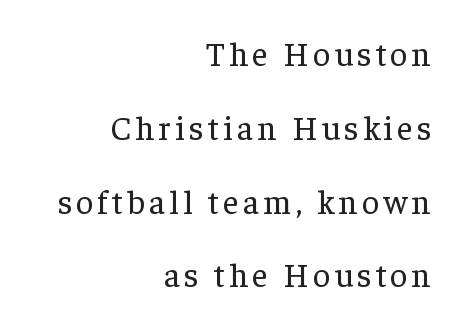
The image shows 34 px regular-weight serif type, upright; set right-aligned, loose line spacing (2.17x), not underlined; low stroke contrast and a medium x-height.
